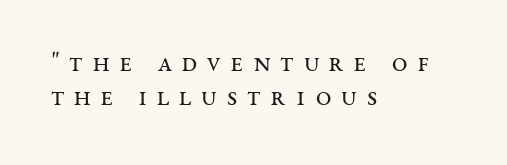
Q: Is the text bold? A: No.
Q: Is the text italic (slanted)? A: No, it is upright.
Q: Is the typeface a serif or a sans-serif typeface? A: Serif.
Q: Is the text underlined? A: No.
Q: How is the paragraph aligned? A: Left-aligned.
Q: Is the spacing between letters normal or unusually wide? A: Unusually wide.
Q: Width (condensed, normal, or wide)? A: Wide.
Q: Stroke contrast? A: Medium.
Q: x-height? A: Large.
Q: Monospaced? A: No.
